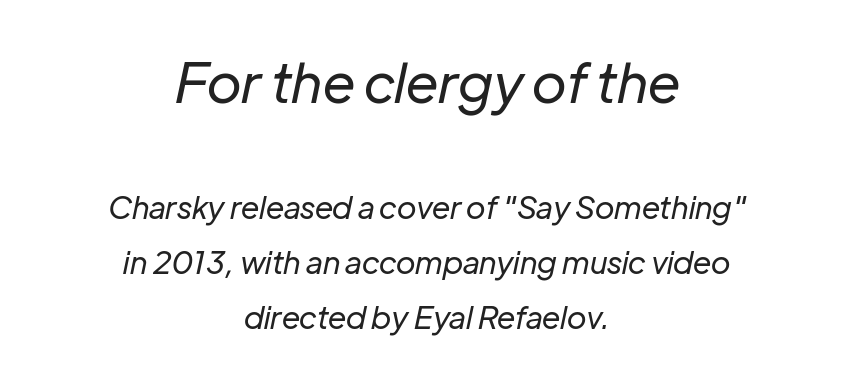
Short and long lines alike share a common midpoint. Quick note: underline off. No chunkiness to these letters — they're not bold. Tracking here is standard; glyphs follow each other at the usual distance.
